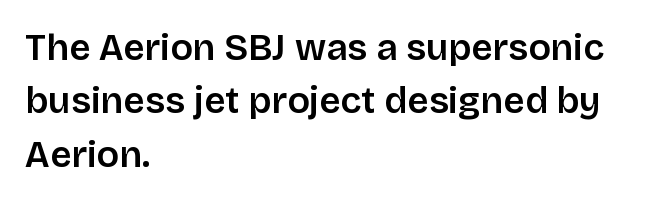
The image shows 37 px semibold sans-serif type, upright; set left-aligned, normal line spacing (1.44x), normal letter spacing, not underlined; low stroke contrast and a large x-height.
